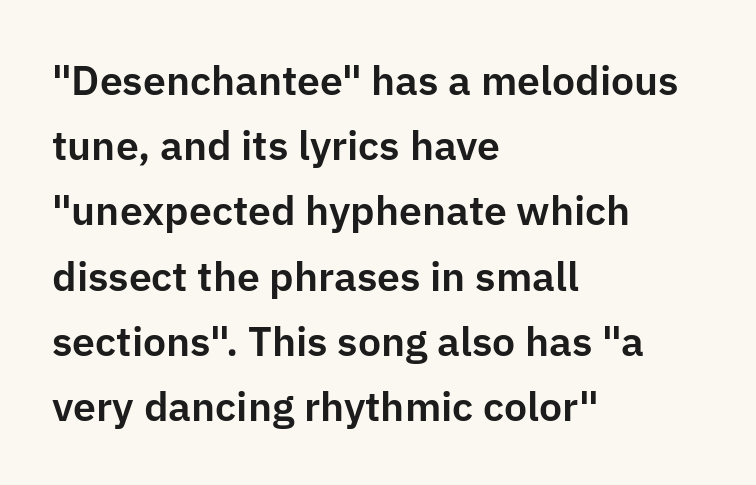
Tall strokes in this sample are plumb rather than angled. Does the leading feel generous? No, just average. Character widths vary here, with narrow letters taking less room than wide ones. Caption: multi-line text, flush left, ragged right. Lines of text with bare space underneath.
